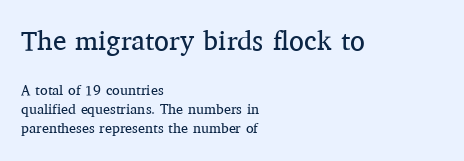
The upper block of text is set noticeably larger than the block beneath it. The typesetting does not lean heavy: it is not bold. The specimen omits any rule beneath the text block's lines. The vertical gap from one line to the next is medium. These lines keep a tight, regular rhythm from letter to letter.
